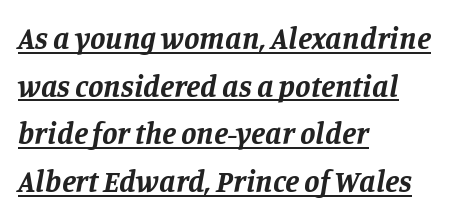
Is there an underline? Yes — a line sits under the letters. In terms of leading, this rendering sits right in the middle. All the whitespace from short lines collects on the right. Each letter keeps its own natural width here, so spacing adapts to shape. Spacing between characters is what you'd get straight out of the box. Type style note: has serifs.
